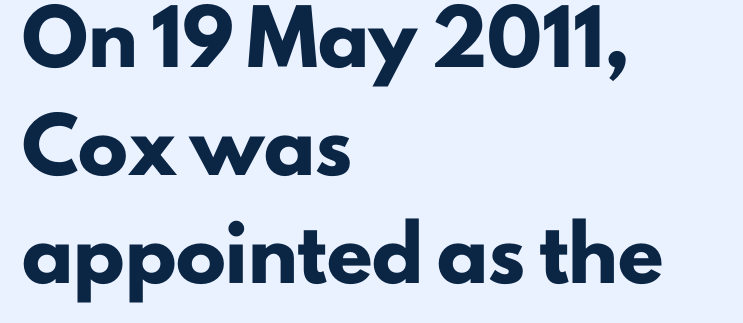
The image shows 50 px heavy sans-serif type, upright; set left-aligned, loose line spacing (2.16x), normal letter spacing, not underlined; low stroke contrast and a small x-height.
